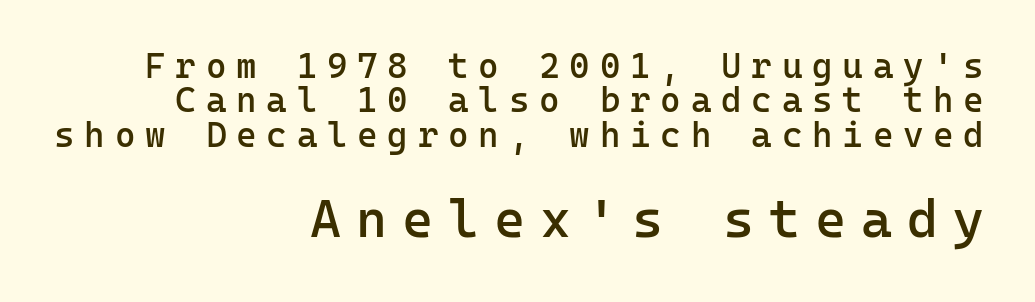
The image shows 53 px semibold sans-serif type, upright, monospaced; set right-aligned, tight line spacing (0.98x), unusually wide letter spacing (+0.28 em), not underlined; the second (bottom) block is 1.51x larger; low stroke contrast and a medium x-height.
